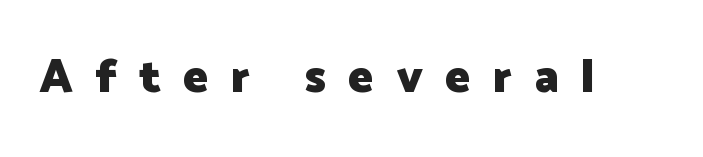
{"serif": "no", "italic": "no", "bold": "yes", "weight": "heavy", "width": "normal", "stroke_contrast": "low", "x_height": "medium", "monospaced": "no", "underline": "no", "letter_spacing": "wide", "letter_spacing_em": 0.46, "glyph_px": 48}
